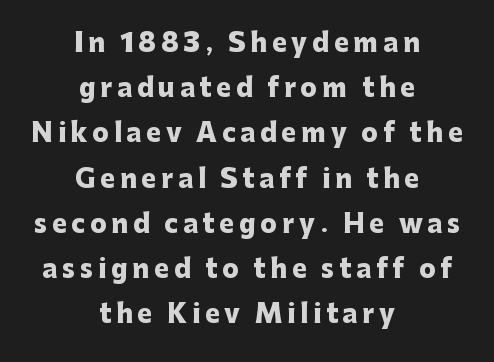
The image shows 25 px bold type, upright; set centered, line spacing 1.81x, not underlined.
